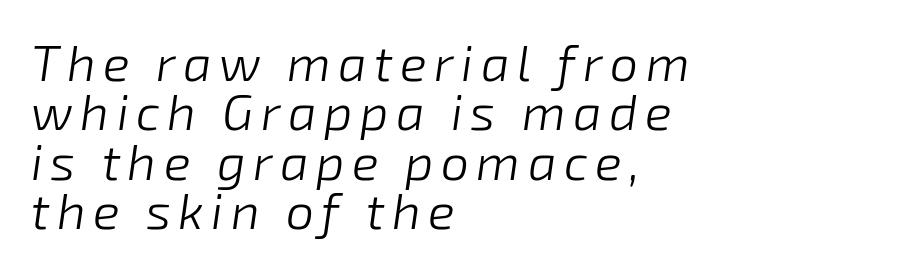
{"italic": "yes", "lean": "right", "slant_degrees": 8, "bold": "no", "weight": "light", "width": "normal", "stroke_contrast": "low", "x_height": "medium", "monospaced": "no", "underline": "no", "align": "left", "line_spacing": "tight", "line_spacing_ratio": 0.99, "glyph_px": 50}
